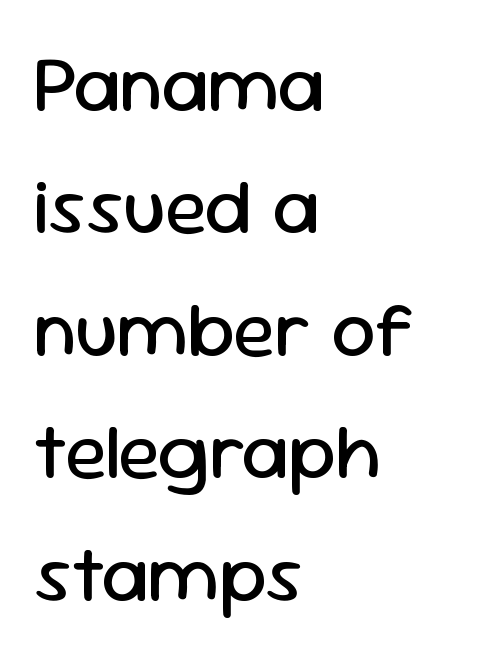
The image shows 78 px regular-weight sans-serif type, upright; set left-aligned, normal line spacing (1.57x), normal letter spacing, not underlined; low stroke contrast and a medium x-height.
